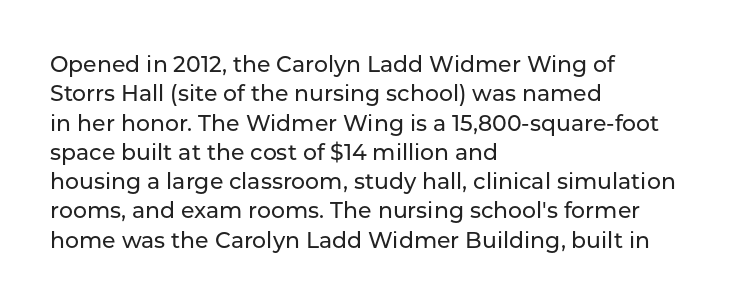
Q: Is the text italic (slanted)? A: No, it is upright.
Q: Is the text underlined? A: No.
Q: How is the paragraph aligned? A: Left-aligned.
Q: Is the spacing between letters normal or unusually wide? A: Normal.
Q: Is the spacing between lines tight, normal or loose? A: Normal.
